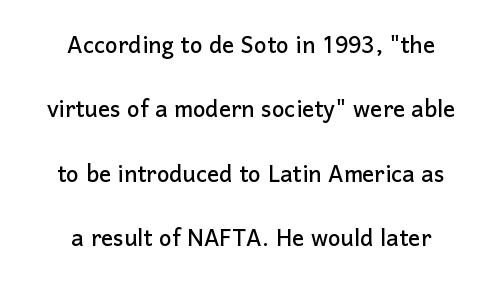
The image shows 30 px sans-serif type, upright; set centered, loose line spacing (2.15x), normal letter spacing, not underlined; low stroke contrast and a medium x-height.
